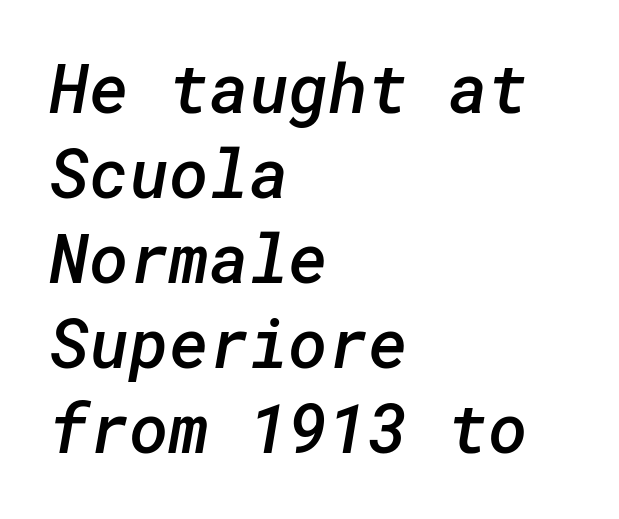
A clean baseline with only descenders dipping below it. What stands out about the letter spacing? Nothing — it is the standard amount. How heavy is the stroke? Medium-heavy — a semibold, shy of bold. This is sans-serif lettering, the kind often seen on screens and signage. The paragraph shown leans on its left margin. The leading is moderate, giving the passage an even texture.
